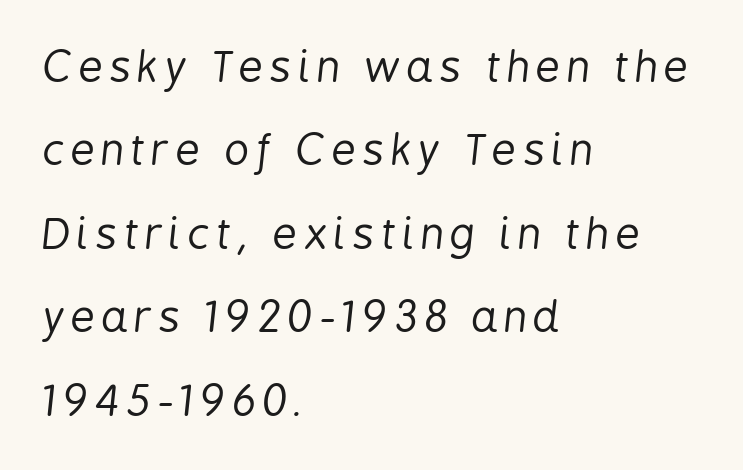
The typography opts for an oblique posture over an upright one. Looks like regular typesetting: each glyph gets only the width it needs. Honestly, the rows look like they've been pulled way apart. Left-aligned paragraph, ragged on the right. The font sits on the lighter half of the weight spectrum, regular included.
